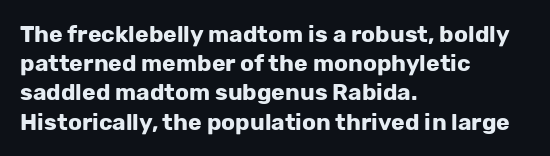
The image shows 23 px bold type, upright; set left-aligned, normal line spacing (1.27x), normal letter spacing, not underlined.
